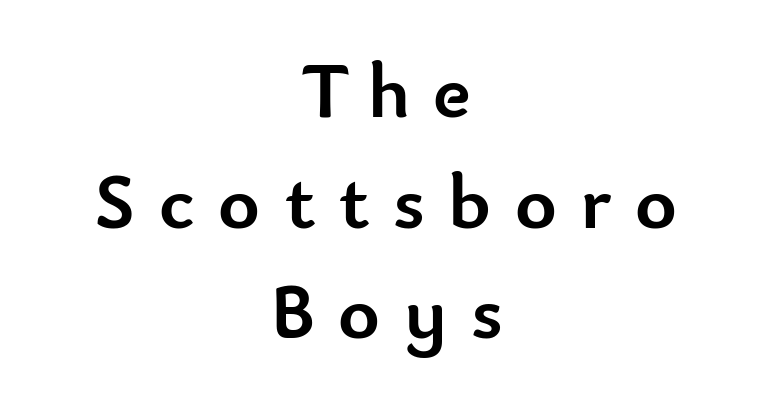
The space between consecutive lines is moderate. Loose tracking; the words dissolve into strings of separated letters. Think of a printed novel: that variable character pitch is what you see here. Which margin do the lines hug? Neither — every line sits in the middle. A clean baseline with only descenders dipping below it.
